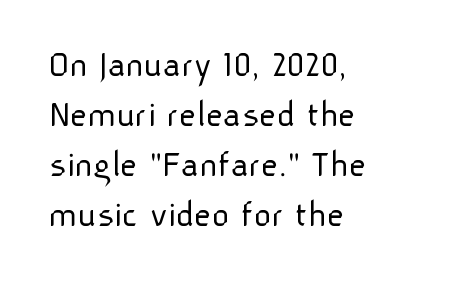
The image shows 38 px light sans-serif type, upright; set left-aligned, normal line spacing (1.32x), normal letter spacing, not underlined; low stroke contrast and a medium x-height.
